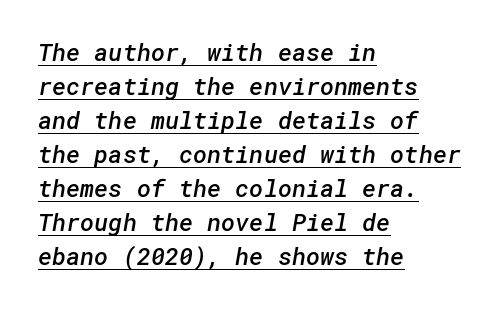
{"bold": "semi", "underline": "yes", "align": "left", "line_spacing": "normal", "line_spacing_ratio": 1.42, "letter_spacing": "normal", "letter_spacing_em": 0.0, "glyph_px": 24}
